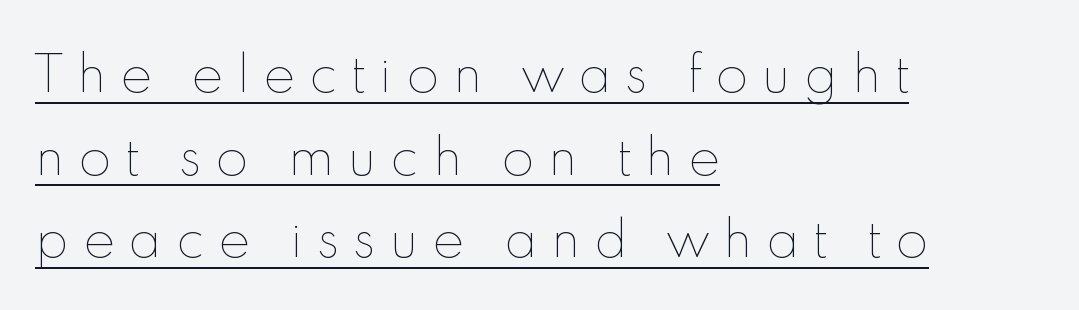
Q: Is the text bold? A: No.
Q: Is the text italic (slanted)? A: No, it is upright.
Q: Is the text underlined? A: Yes.
Q: How is the paragraph aligned? A: Left-aligned.
Q: Is the spacing between letters normal or unusually wide? A: Unusually wide.
Q: Width (condensed, normal, or wide)? A: Normal.
Q: x-height? A: Small.
Q: Monospaced? A: No.
